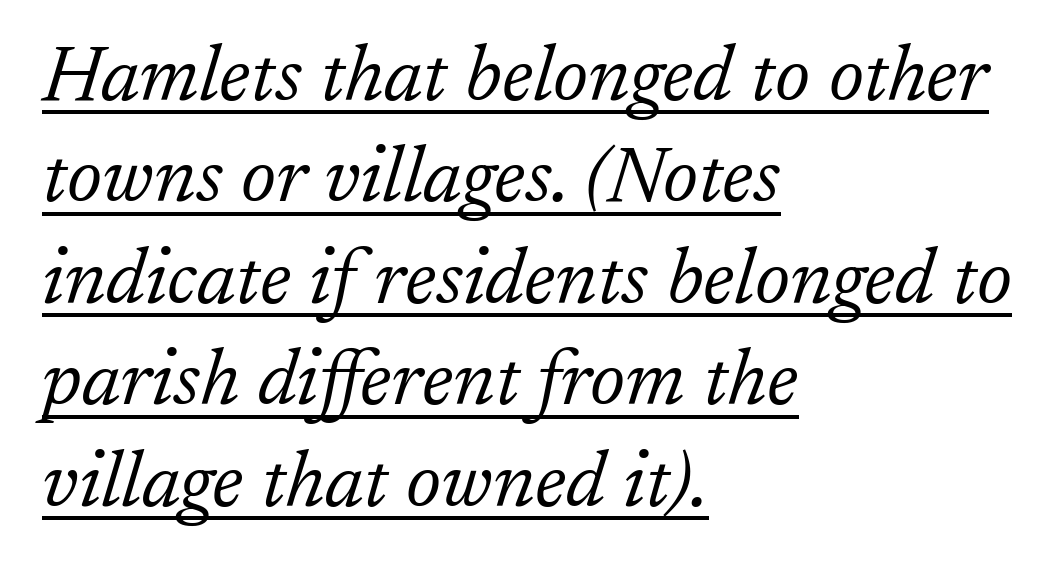
{"serif": "yes", "italic": "yes", "lean": "right", "slant_degrees": 17, "bold": "no", "weight": "light", "width": "normal", "stroke_contrast": "low", "x_height": "medium", "monospaced": "no", "underline": "yes", "align": "left", "line_spacing": "normal", "line_spacing_ratio": 1.3, "letter_spacing": "normal", "letter_spacing_em": 0.0, "glyph_px": 78}
